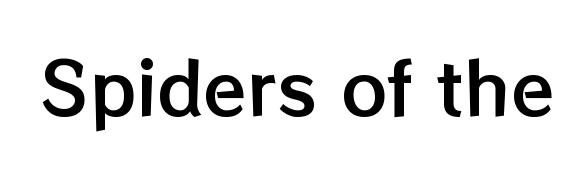
{"italic": "no", "width": "normal", "stroke_contrast": "low", "x_height": "medium", "monospaced": "no", "underline": "no", "letter_spacing": "normal", "letter_spacing_em": 0.0, "glyph_px": 71}
